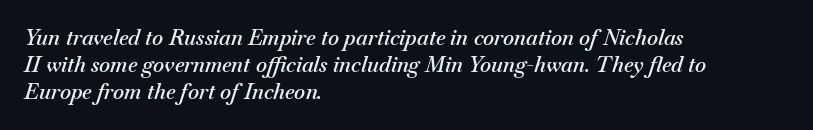
{"italic": "yes", "lean": "right", "slant_degrees": 18, "bold": "semi", "underline": "no", "align": "left", "line_spacing": "normal", "line_spacing_ratio": 1.28, "letter_spacing": "normal", "letter_spacing_em": 0.0, "glyph_px": 21}
